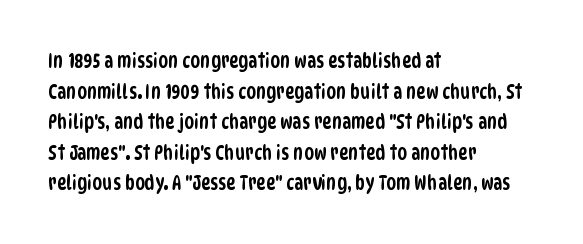
{"underline": "no", "align": "left", "line_spacing": "normal", "line_spacing_ratio": 1.53, "letter_spacing": "normal", "letter_spacing_em": 0.0, "glyph_px": 20}
